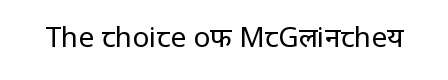
Q: Is the text bold? A: No.
Q: Is the text italic (slanted)? A: No, it is upright.
Q: Is the typeface a serif or a sans-serif typeface? A: Sans-serif.
Q: Is the text underlined? A: No.
Q: Is the spacing between letters normal or unusually wide? A: Normal.
Q: Width (condensed, normal, or wide)? A: Condensed.
Q: Stroke contrast? A: Low.
Q: x-height? A: Large.
Q: Monospaced? A: No.
